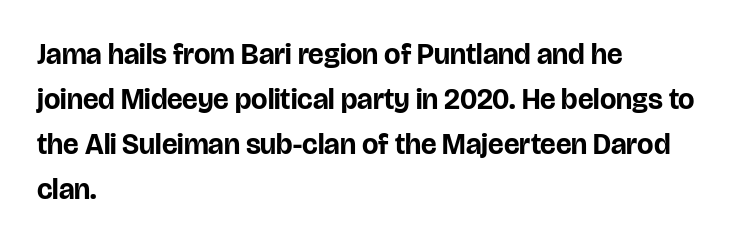
What stands out about the letter spacing? Nothing — it is the standard amount. The face used here has the dense, thick strokes of a bold. Letterform terminals end flat and unadorned throughout the passage. Students, observe: this is what conventionally led text looks like. Glance below the letters and you will spot only blank space.
